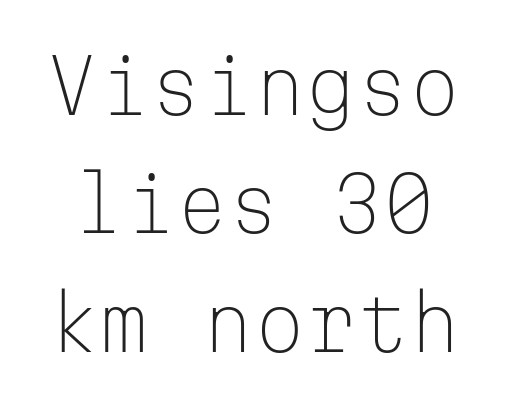
The letters march in equal steps, a hallmark of fixed-pitch type. Short note: letters normally spaced. This is not heavy type; no bold has been used. Successive baselines arrive at the customary interval. Letters rest on an invisible, unmarked baseline. This is sans-serif lettering, the kind often seen on screens and signage.
